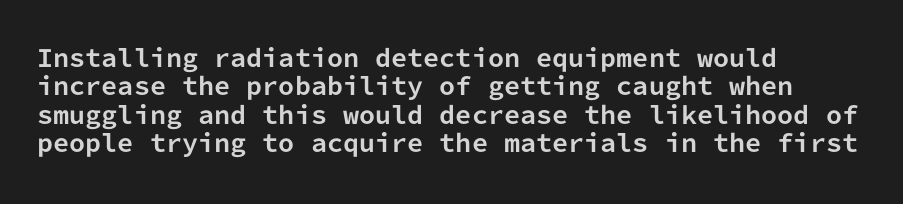
The image shows 23 px bold type, upright; set left-aligned, line spacing 1.23x, normal letter spacing, not underlined.
